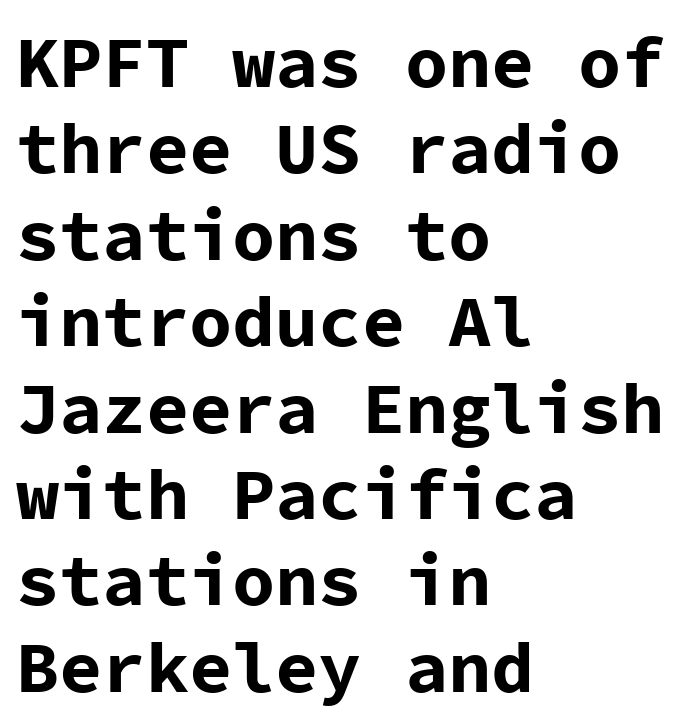
The image shows 72 px bold sans-serif type, upright, monospaced; set left-aligned, line spacing 1.2x, normal letter spacing, not underlined; low stroke contrast and a medium x-height.
